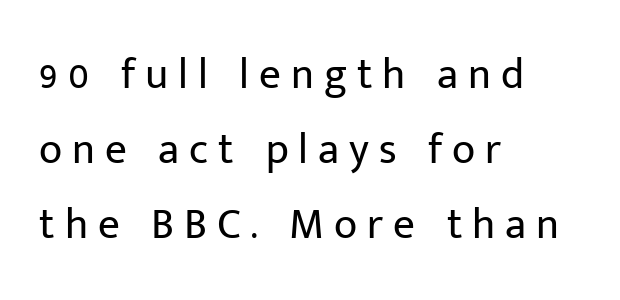
Underline: absent. The font's upright variant was chosen for this text. Observe the wide spacing: letters keep a clear distance from each other. Proportional: the letters do not fall into vertical columns. All the whitespace from short lines collects on the right.
